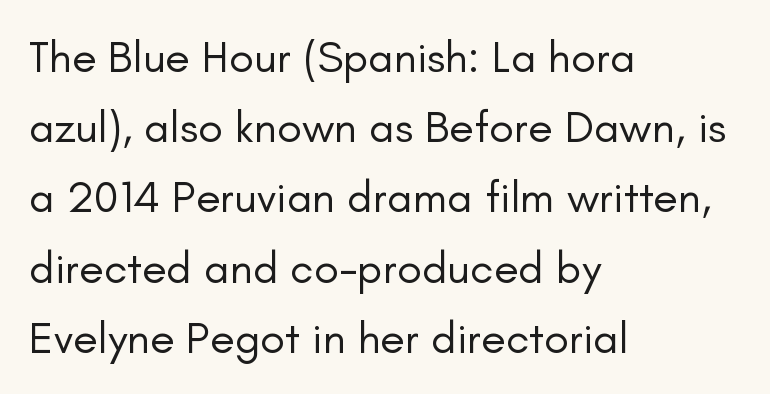
The image shows 45 px regular-weight sans-serif type, upright; set left-aligned, normal line spacing (1.56x), normal letter spacing, not underlined; low stroke contrast and a small x-height.
